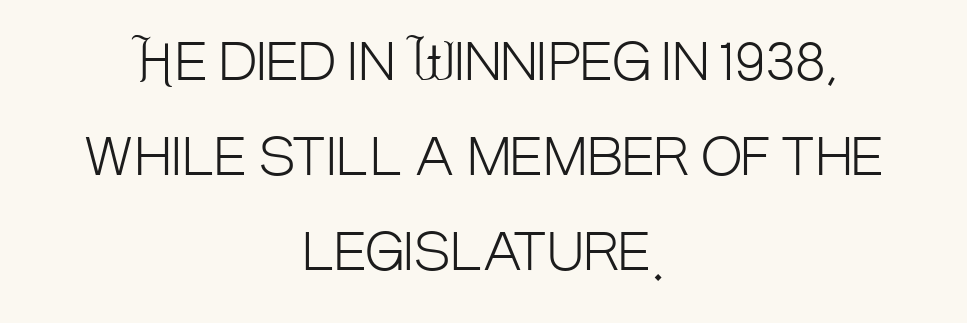
The image shows 50 px light, condensed sans-serif type, upright; set centered, loose line spacing (1.9x), normal letter spacing, not underlined; low stroke contrast and a large x-height.
